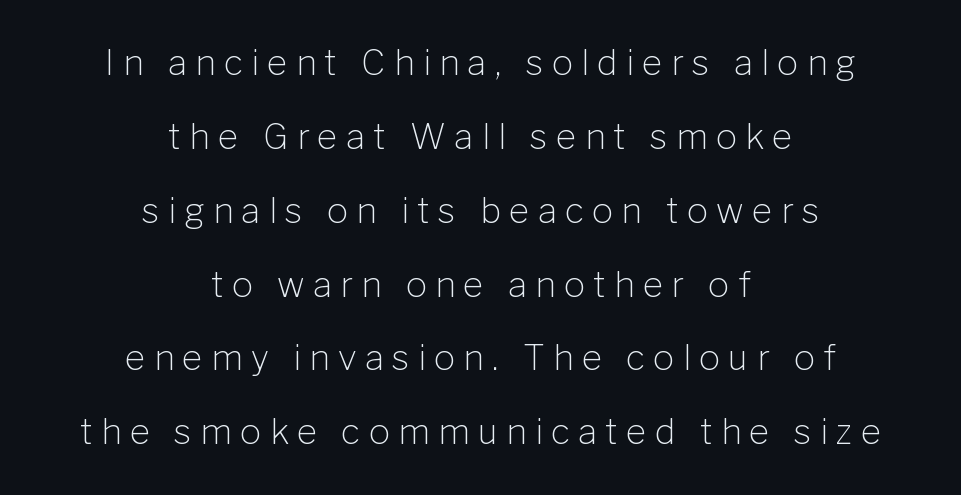
The image shows 35 px light sans-serif type, upright; set centered, loose line spacing (2.11x), unusually wide letter spacing (+0.24 em), not underlined; low stroke contrast and a medium x-height.
